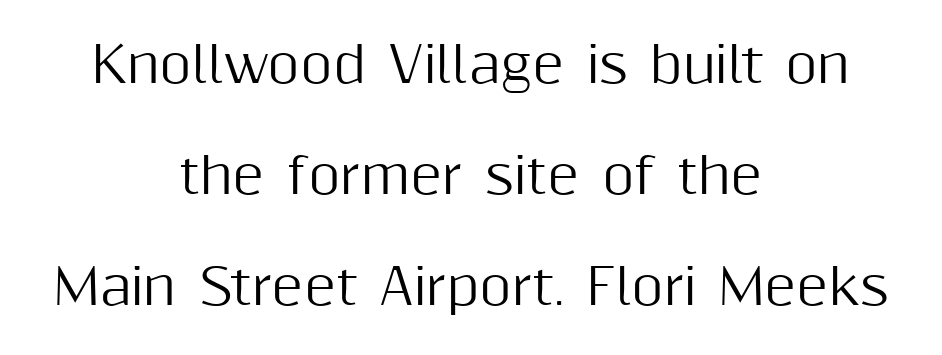
{"serif": "no", "italic": "no", "width": "normal", "stroke_contrast": "medium", "x_height": "medium", "monospaced": "no", "underline": "no", "align": "center", "line_spacing": "loose", "line_spacing_ratio": 2.27, "letter_spacing": "normal", "letter_spacing_em": 0.0, "glyph_px": 49}
